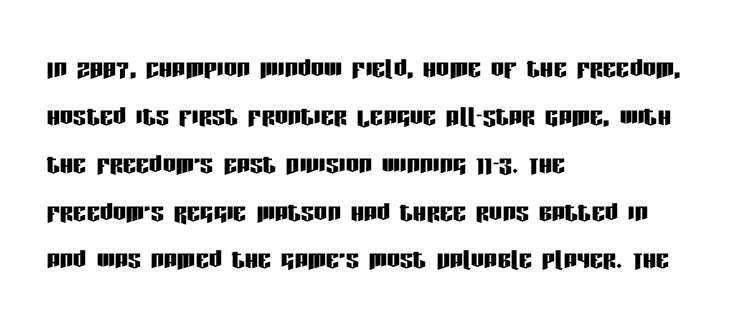
Q: Is the text italic (slanted)? A: No, it is upright.
Q: Is the typeface a serif or a sans-serif typeface? A: Sans-serif.
Q: Is the text underlined? A: No.
Q: How is the paragraph aligned? A: Left-aligned.
Q: Is the spacing between letters normal or unusually wide? A: Normal.
Q: Is the spacing between lines tight, normal or loose? A: Normal.
Q: Width (condensed, normal, or wide)? A: Condensed.
Q: Stroke contrast? A: Low.
Q: x-height? A: Large.
Q: Monospaced? A: No.
